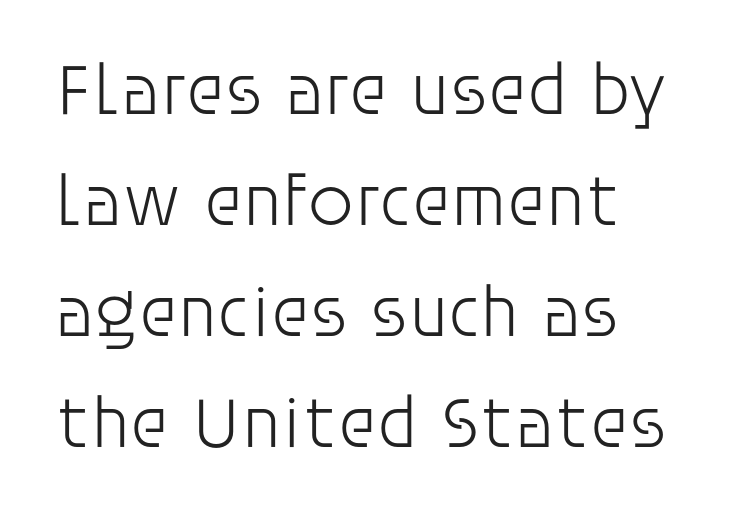
The image shows 73 px light sans-serif type, upright; set left-aligned, normal line spacing (1.52x), normal letter spacing, not underlined; low stroke contrast and a large x-height.
